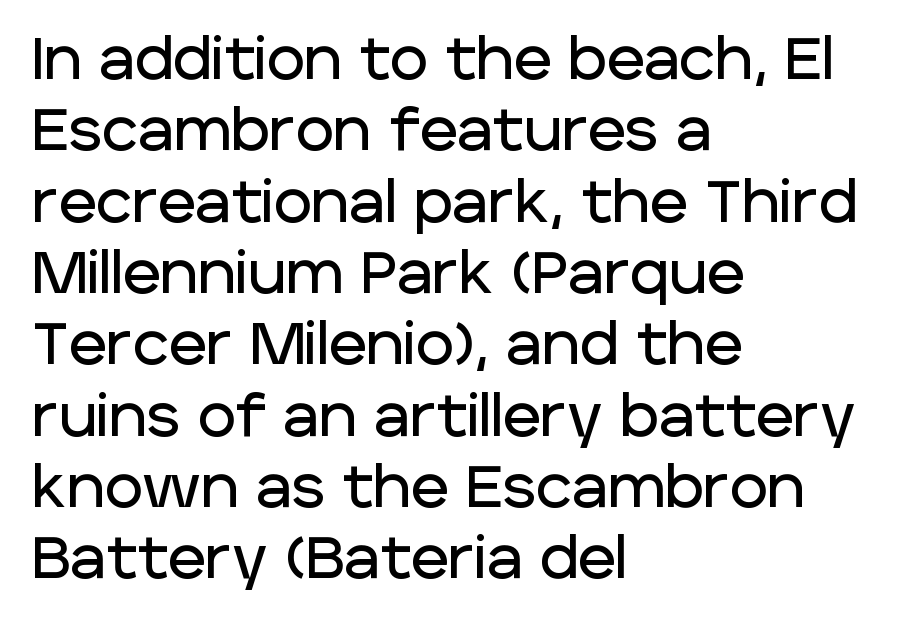
Any mark beneath the type? The region is blank. Horizontally, the lines are justified to the leading edge only. Each letter's strokes conclude bluntly, with no projecting serifs. Upright lettering throughout. Varying glyph widths throughout — classic text-font behaviour.
